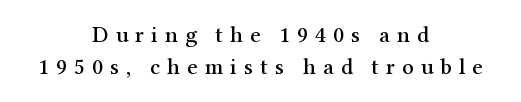
Q: Is the text italic (slanted)? A: No, it is upright.
Q: Is the text underlined? A: No.
Q: How is the paragraph aligned? A: Centered.
Q: Is the spacing between letters normal or unusually wide? A: Unusually wide.
Q: Is the spacing between lines tight, normal or loose? A: Normal.
